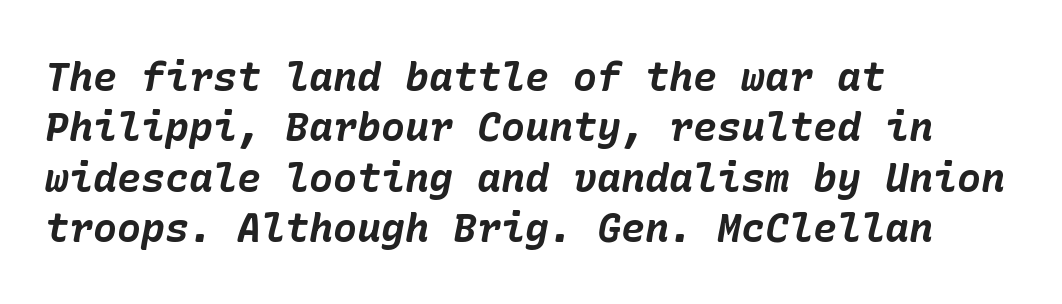
Line beginnings align vertically; line endings do not. The axis of the letterforms is tilted away from vertical. The line texture is even and compact thanks to regular tracking. Students, observe: this is what conventionally led text looks like. This rendering features lettering with no underline. Pretty heavy lettering here — definitely bold.
